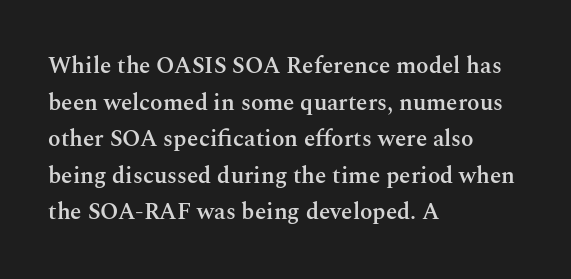
{"italic": "no", "bold": "semi", "underline": "no", "align": "left", "line_spacing": "normal", "line_spacing_ratio": 1.59, "letter_spacing": "normal", "letter_spacing_em": 0.0, "glyph_px": 23}
